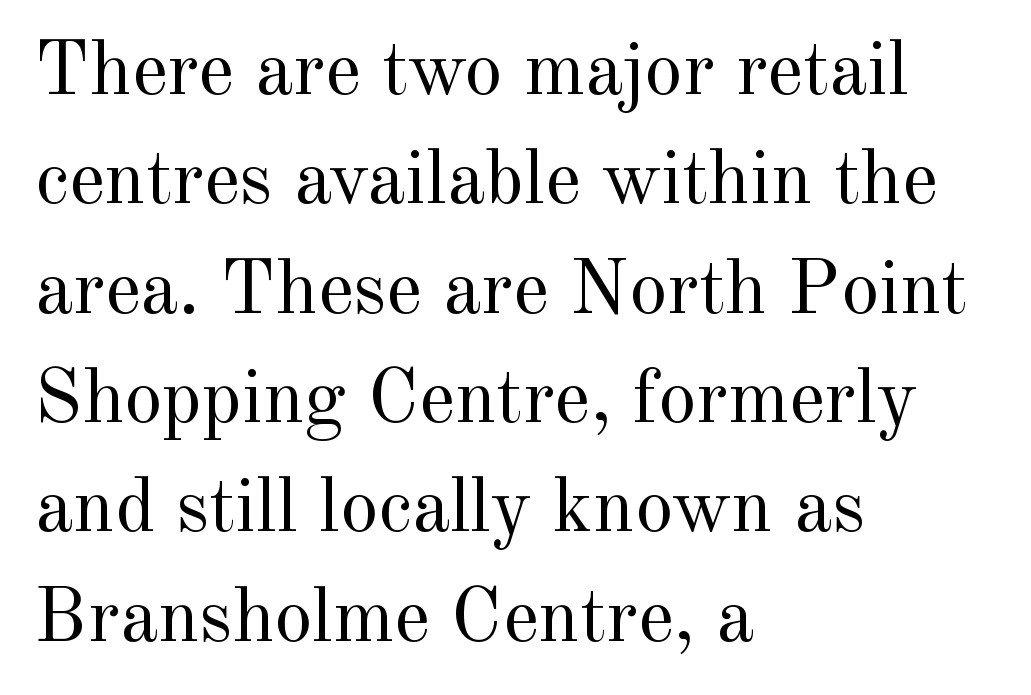
Q: Is the text bold? A: No.
Q: Is the text italic (slanted)? A: No, it is upright.
Q: Is the typeface a serif or a sans-serif typeface? A: Serif.
Q: Is the text underlined? A: No.
Q: How is the paragraph aligned? A: Left-aligned.
Q: Is the spacing between letters normal or unusually wide? A: Normal.
Q: Is the spacing between lines tight, normal or loose? A: Normal.
Q: Width (condensed, normal, or wide)? A: Normal.
Q: x-height? A: Small.
Q: Monospaced? A: No.
